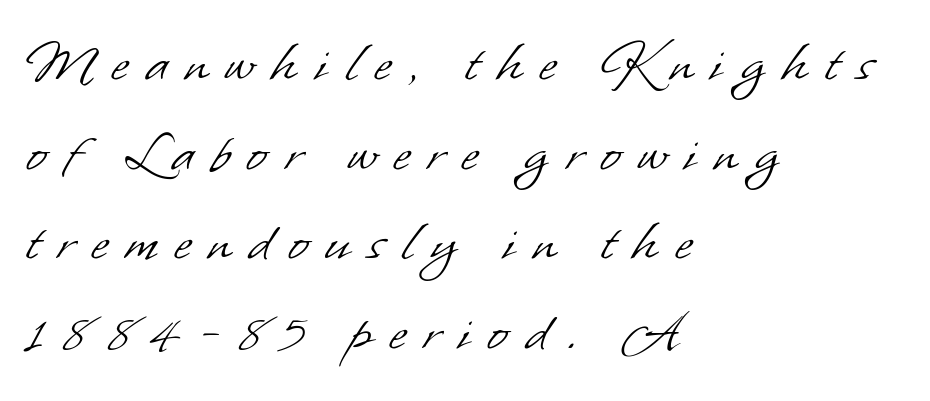
The horizontal fit of the characters is loose and conspicuously gappy. This sample uses a sans-serif face. No chunkiness to these letters — they're not bold. You could not count columns in this text — the font is proportionally spaced. Every row of glyphs begins at an identical x-position on the left. Nobody drew a line under any word here.
